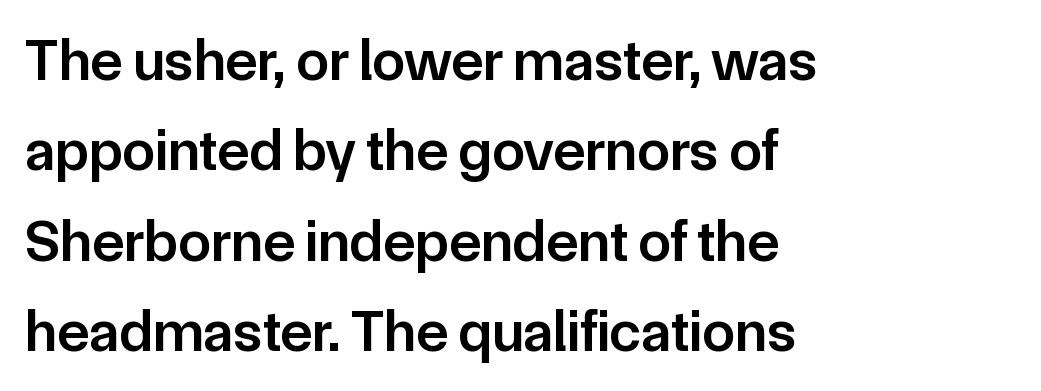
{"serif": "no", "italic": "no", "bold": "semi", "weight": "semibold", "width": "normal", "stroke_contrast": "low", "x_height": "medium", "monospaced": "no", "underline": "no", "align": "left", "line_spacing": "normal", "line_spacing_ratio": 1.53, "letter_spacing": "normal", "letter_spacing_em": 0.0, "glyph_px": 59}
